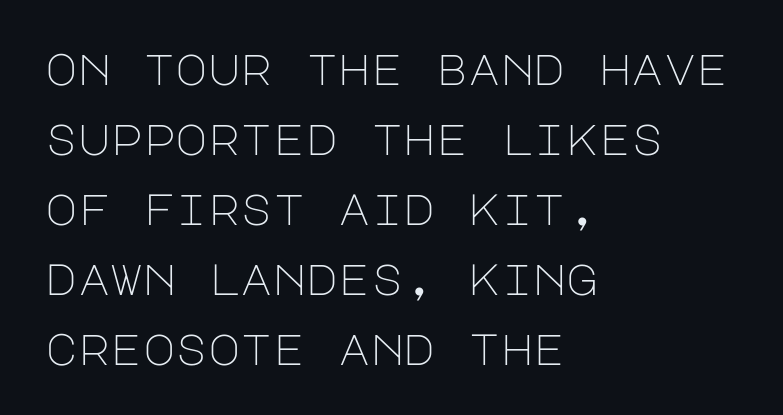
{"serif": "no", "italic": "no", "bold": "no", "weight": "light", "width": "normal", "stroke_contrast": "low", "x_height": "large", "underline": "no", "align": "left", "line_spacing": "normal", "line_spacing_ratio": 1.59, "letter_spacing": "normal", "letter_spacing_em": 0.0, "glyph_px": 44}
